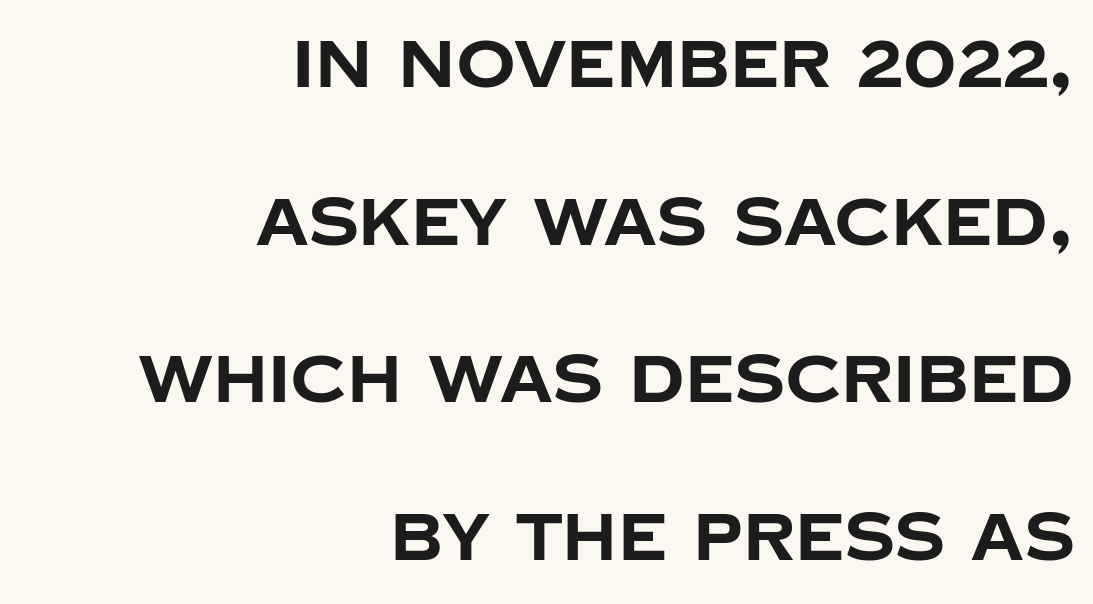
The image shows 66 px bold sans-serif type, upright; set right-aligned, loose line spacing (2.39x), normal letter spacing, not underlined; low stroke contrast and a large x-height.
